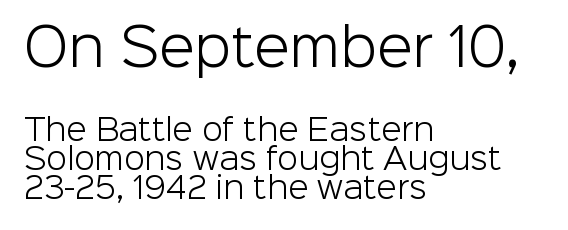
Here the designer chose a conventional face with non-uniform glyph widths. The text block is weighted toward the left margin, trailing off unevenly rightward. The earlier block is typeset at a bigger size than the later block. The vertical gap from one line to the next is small.
